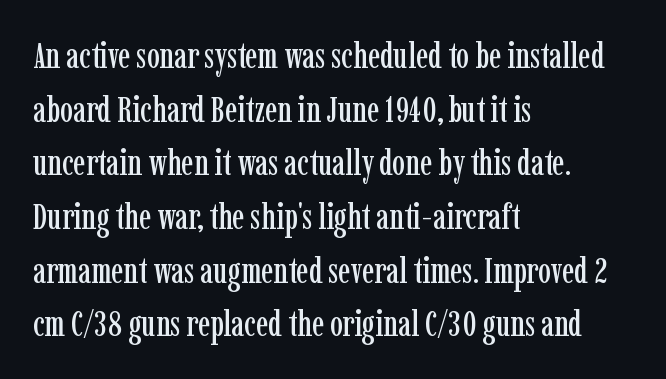
The image shows 36 px condensed serif type, upright; set left-aligned, normal line spacing (1.49x), normal letter spacing, not underlined; low stroke contrast and a medium x-height.
